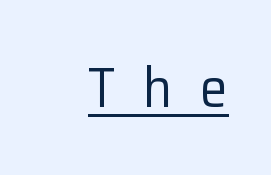
The image shows 56 px regular-weight sans-serif type, upright; set unusually wide letter spacing (+0.49 em), underlined; low stroke contrast and a medium x-height.
